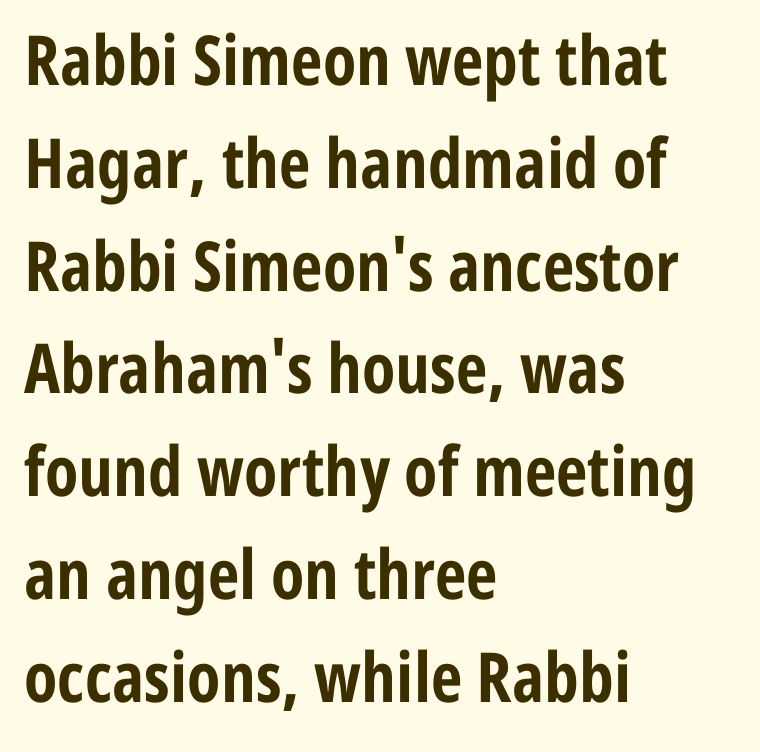
The image shows 69 px bold, condensed sans-serif type, upright; set left-aligned, normal line spacing (1.49x), normal letter spacing, not underlined; low stroke contrast and a medium x-height.
